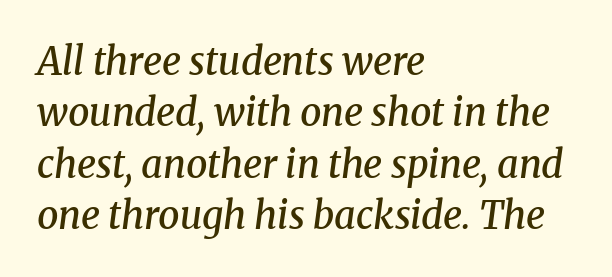
{"serif": "yes", "italic": "yes", "lean": "right", "slant_degrees": 8, "bold": "semi", "weight": "semibold", "width": "normal", "stroke_contrast": "medium", "x_height": "medium", "monospaced": "no", "underline": "no", "align": "left", "line_spacing": "normal", "line_spacing_ratio": 1.35, "letter_spacing": "normal", "letter_spacing_em": 0.0, "glyph_px": 38}
